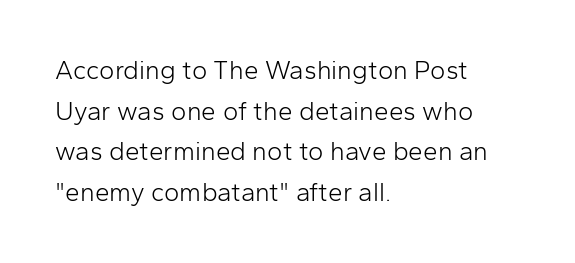
Q: Is the text bold? A: No.
Q: Is the text italic (slanted)? A: No, it is upright.
Q: Is the text underlined? A: No.
Q: How is the paragraph aligned? A: Left-aligned.
Q: Is the spacing between letters normal or unusually wide? A: Normal.
Q: Is the spacing between lines tight, normal or loose? A: Normal.
